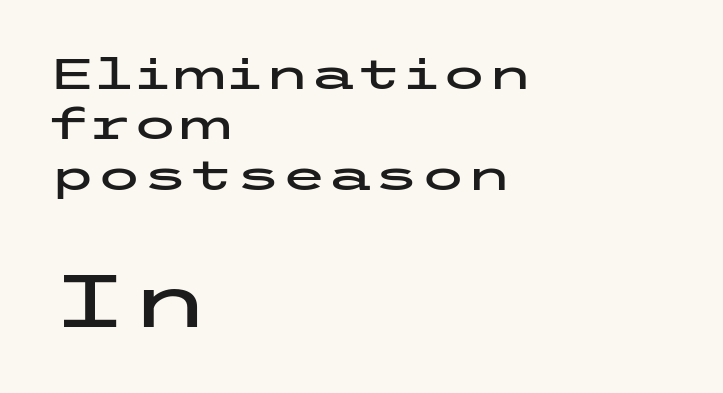
The image shows 73 px wide sans-serif type, upright; set left-aligned, line spacing 1.2x, normal letter spacing, not underlined; the second (bottom) block is 1.74x larger; low stroke contrast and a medium x-height.
